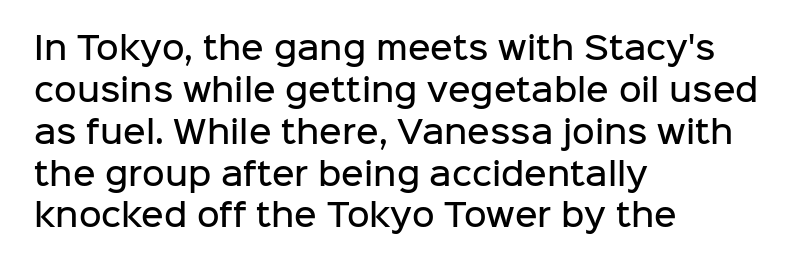
{"serif": "no", "italic": "no", "bold": "semi", "weight": "semibold", "width": "normal", "stroke_contrast": "low", "x_height": "medium", "monospaced": "no", "underline": "no", "align": "left", "line_spacing": "normal", "line_spacing_ratio": 1.35, "letter_spacing": "normal", "letter_spacing_em": 0.0, "glyph_px": 31}
